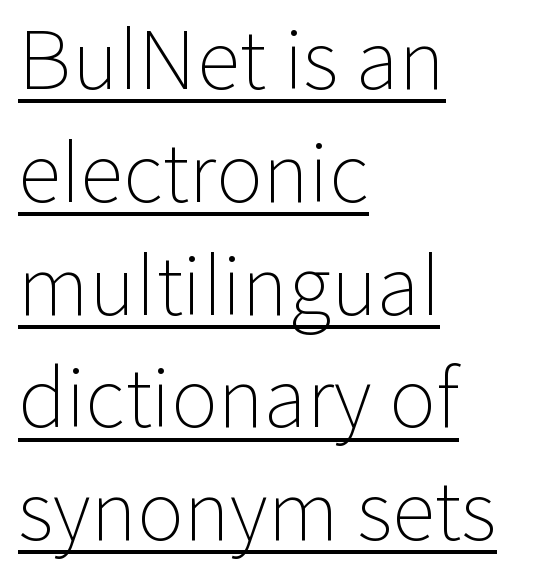
Glyph-to-glyph distance matches everyday printed text. Successive baselines arrive at the customary interval. The weight tops out at a normal text grade. Unlike italic type, these characters show no tilt at all. The type family on display is of the sans-serif kind.
